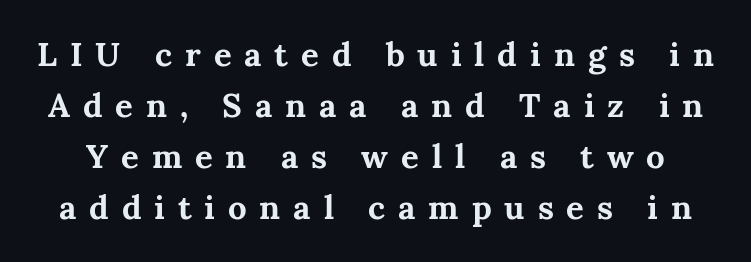
The image shows 33 px bold serif type, upright; set normal line spacing (1.55x), unusually wide letter spacing (+0.39 em), not underlined; medium stroke contrast and a medium x-height.
